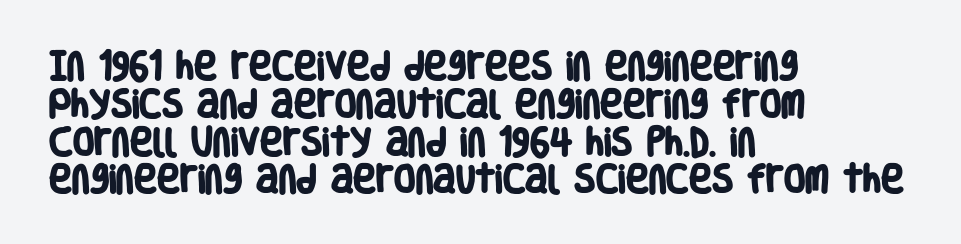
The image shows 31 px heavy, condensed sans-serif type; set left-aligned, line spacing 1.22x, normal letter spacing, not underlined; low stroke contrast and a large x-height.
